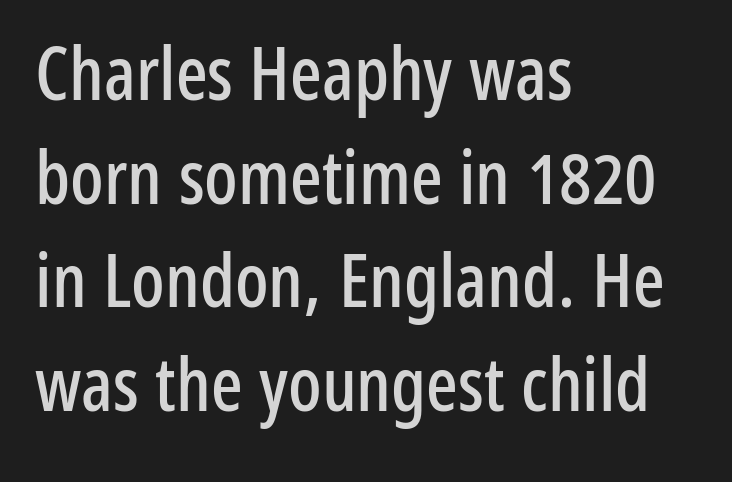
Q: Is the text italic (slanted)? A: No, it is upright.
Q: Is the typeface a serif or a sans-serif typeface? A: Sans-serif.
Q: Is the text underlined? A: No.
Q: How is the paragraph aligned? A: Left-aligned.
Q: Is the spacing between letters normal or unusually wide? A: Normal.
Q: Is the spacing between lines tight, normal or loose? A: Normal.
Q: Width (condensed, normal, or wide)? A: Condensed.
Q: Stroke contrast? A: Low.
Q: x-height? A: Medium.
Q: Monospaced? A: No.
